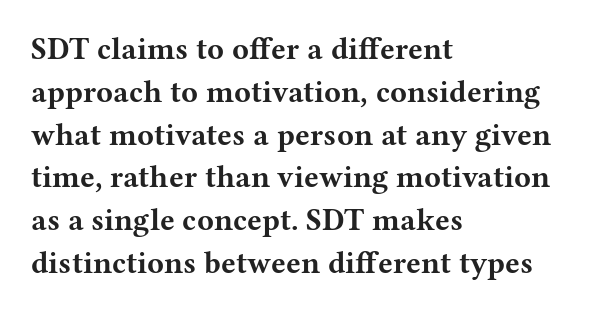
The image shows 31 px bold, wide serif type, upright; set left-aligned, normal line spacing (1.38x), normal letter spacing, not underlined; medium stroke contrast and a medium x-height.
